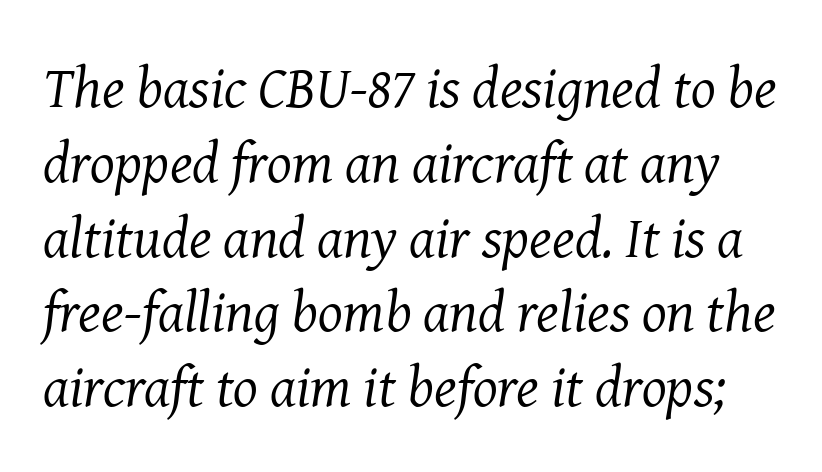
The lettering tilts uniformly, giving the passage an italic look. A clean baseline with only descenders dipping below it. Small tapered or slab feet sit at the stroke ends, so this counts as serif. The letterforms sit shoulder to shoulder at normal distance.
